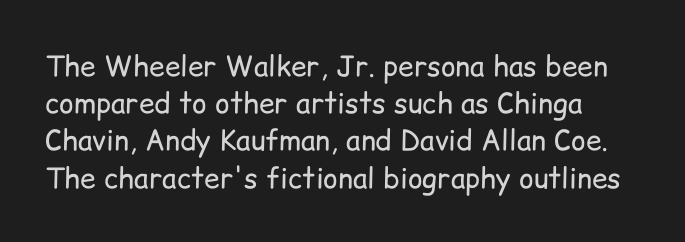
The image shows 28 px regular-weight sans-serif type, upright; set normal line spacing (1.33x), normal letter spacing, not underlined; low stroke contrast and a medium x-height.
